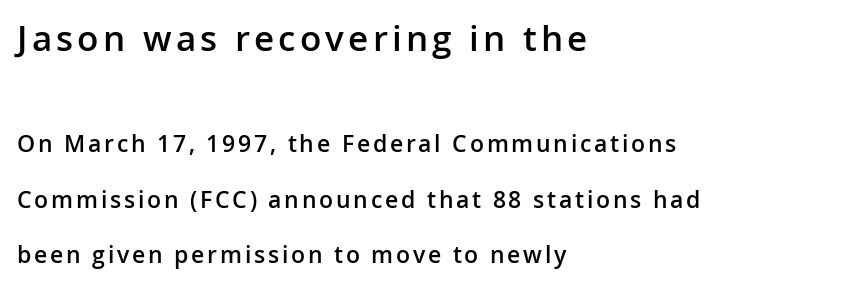
Which chunk is bigger? The first one — the top block dwarfs the bottom. The glyphs are unaccompanied by any horizontal stroke below them. Tall strokes in this sample are plumb rather than angled. Its strokes are somewhat broadened, the hallmark of semibold type. Compared with typical paragraphs, the rows here are farther apart. Letterform terminals end flat and unadorned throughout the passage.
